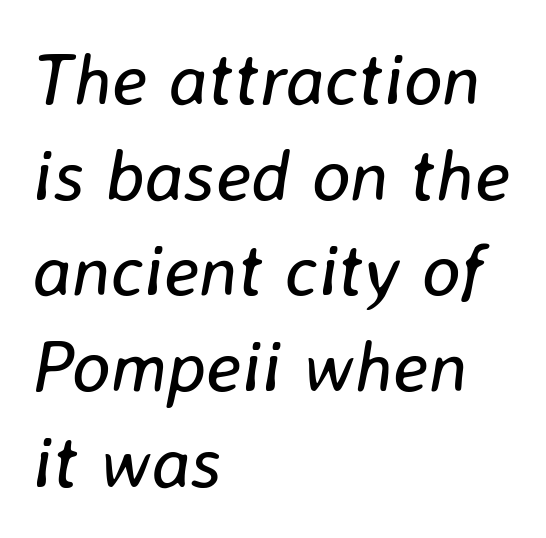
The image shows 73 px regular-weight type, italic (leaning right); set left-aligned, normal line spacing (1.31x), normal letter spacing, not underlined; low stroke contrast and a medium x-height.
